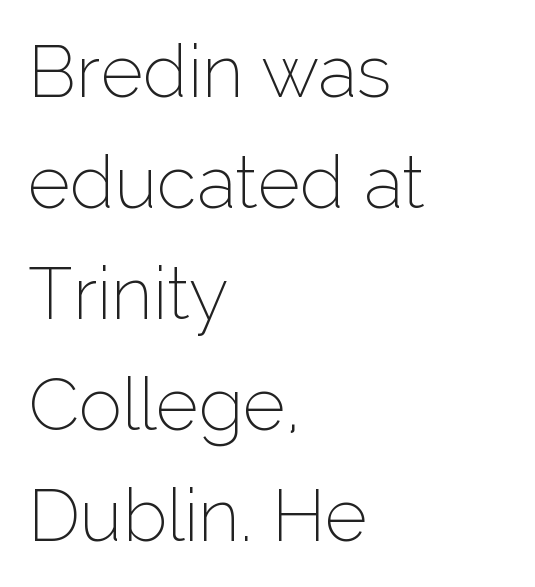
If you measured baseline to baseline, you'd find a middling distance. Letters have the restrained weight of plain body copy at most. Descenders hang freely into open space. Does the lettering tilt? It doesn't — this is upright. Between one letter and the next there's only the usual sliver of space.
